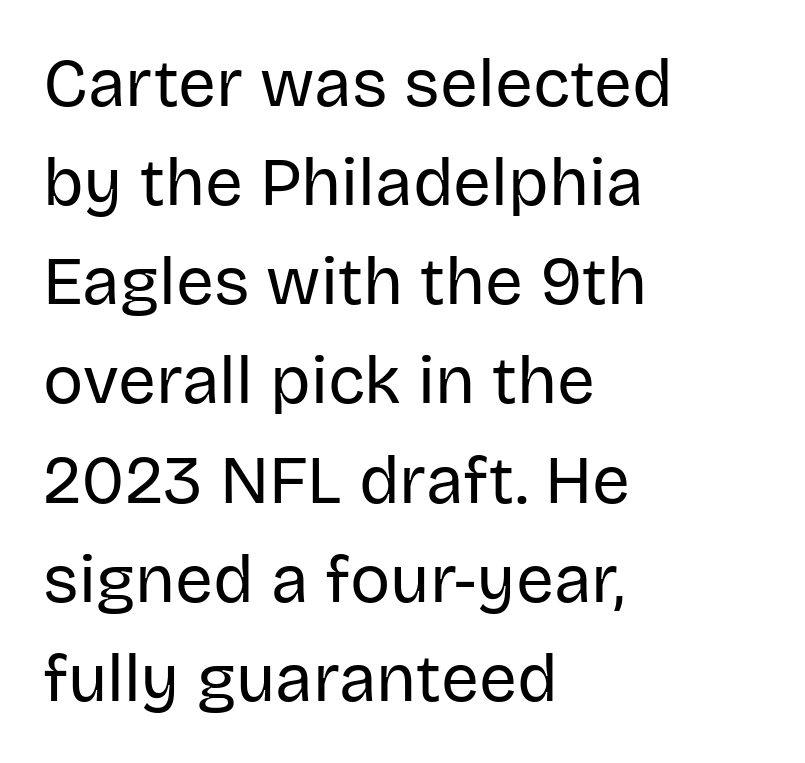
Q: Is the text bold? A: No.
Q: Is the text italic (slanted)? A: No, it is upright.
Q: Is the typeface a serif or a sans-serif typeface? A: Sans-serif.
Q: Is the text underlined? A: No.
Q: How is the paragraph aligned? A: Left-aligned.
Q: Is the spacing between letters normal or unusually wide? A: Normal.
Q: Is the spacing between lines tight, normal or loose? A: Normal.
Q: Width (condensed, normal, or wide)? A: Normal.
Q: Stroke contrast? A: Low.
Q: x-height? A: Large.
Q: Monospaced? A: No.
